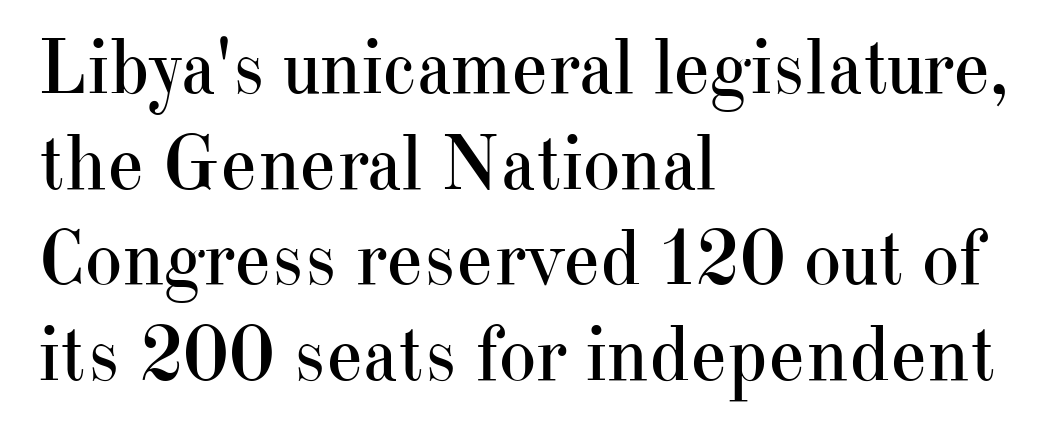
Q: Is the text bold? A: No.
Q: Is the text italic (slanted)? A: No, it is upright.
Q: Is the typeface a serif or a sans-serif typeface? A: Serif.
Q: Is the text underlined? A: No.
Q: How is the paragraph aligned? A: Left-aligned.
Q: Is the spacing between letters normal or unusually wide? A: Normal.
Q: Width (condensed, normal, or wide)? A: Normal.
Q: Stroke contrast? A: High.
Q: x-height? A: Small.
Q: Monospaced? A: No.
